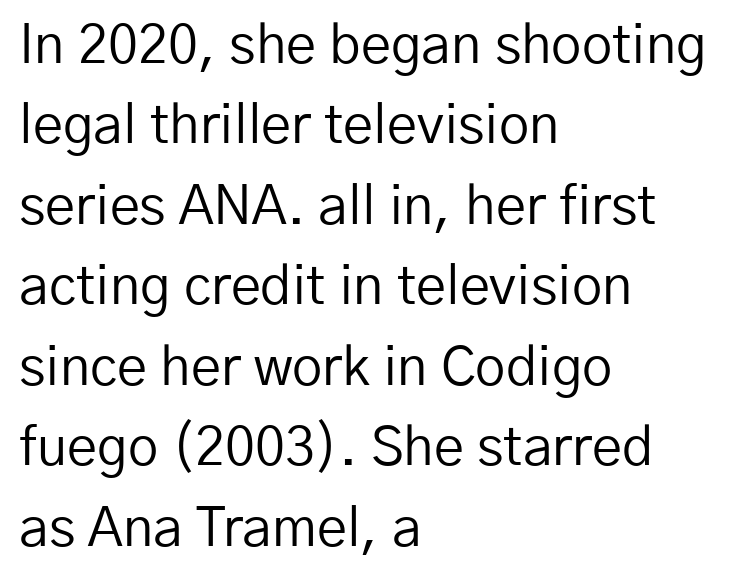
The image shows 54 px regular-weight sans-serif type, upright; set left-aligned, normal line spacing (1.49x), normal letter spacing, not underlined; low stroke contrast and a medium x-height.
